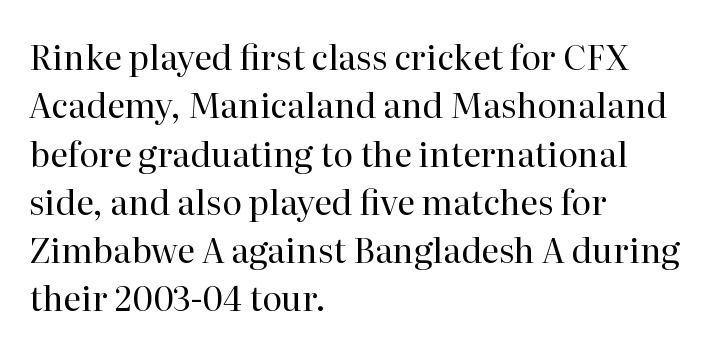
Underline: absent. You could not count columns in this text — the font is proportionally spaced. Whoever set this chose a conventional vertical rhythm. Observe the serifs anchoring each vertical stroke in this sample. The typesetting does not lean heavy: it is not bold.
